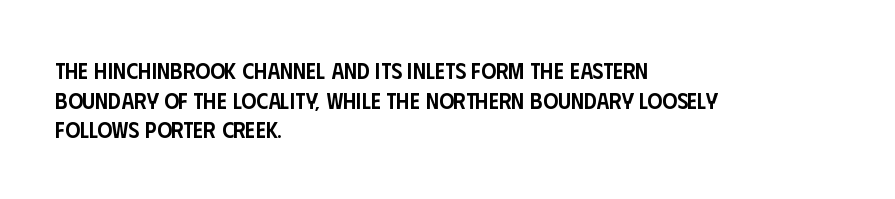
Q: Is the text bold? A: Semi-bold.
Q: Is the text italic (slanted)? A: No, it is upright.
Q: Is the text underlined? A: No.
Q: How is the paragraph aligned? A: Left-aligned.
Q: Is the spacing between letters normal or unusually wide? A: Normal.
Q: Is the spacing between lines tight, normal or loose? A: Normal.
